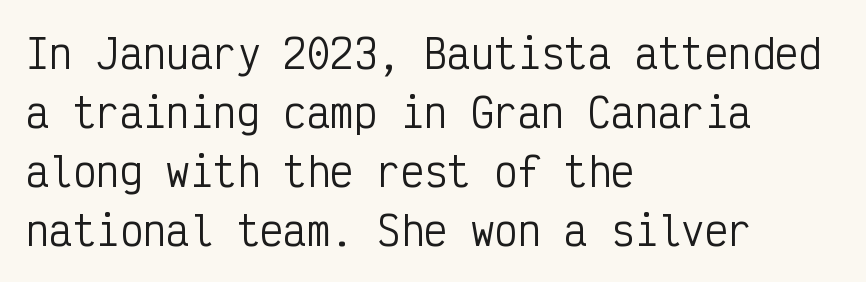
Nothing heavy about these letters — not bold at all. Each letter's strokes conclude bluntly, with no projecting serifs. Ordinary non-slanted type is in use. The string is rendered with underlining switched off. The rendering keeps characters at their native spacing.
